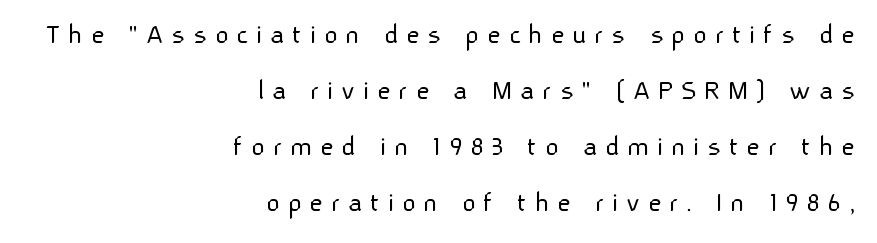
You could not count columns in this text — the font is proportionally spaced. Inter-character spacing is expanded well beyond the font's built-in metrics. Caption: multi-line text, flush right, ragged left. Counters stay open thanks to moderate or lighter strokes. Nothing sits at the stroke ends, so this counts as sans-serif.
